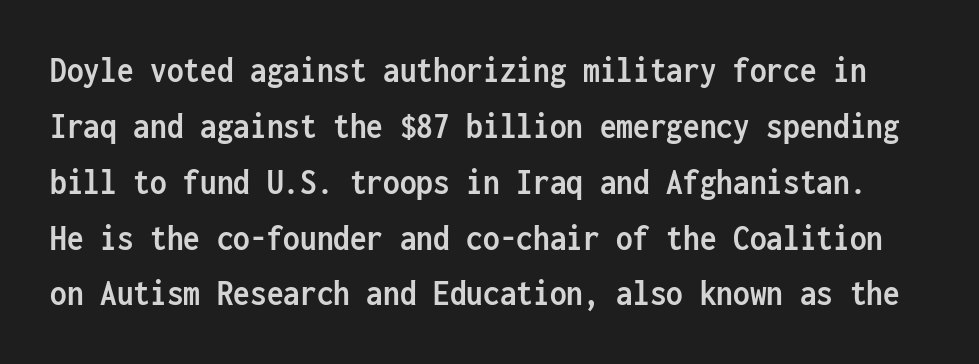
{"serif": "no", "italic": "no", "bold": "yes", "weight": "semibold", "width": "condensed", "stroke_contrast": "low", "x_height": "medium", "monospaced": "yes", "underline": "no", "line_spacing": "normal", "line_spacing_ratio": 1.51, "letter_spacing": "normal", "letter_spacing_em": 0.0, "glyph_px": 37}
